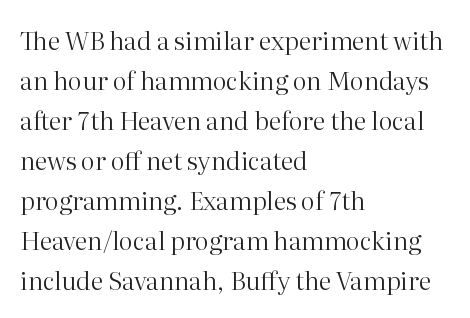
The image shows 25 px text type, upright; set left-aligned, normal line spacing (1.6x), normal letter spacing, not underlined.
